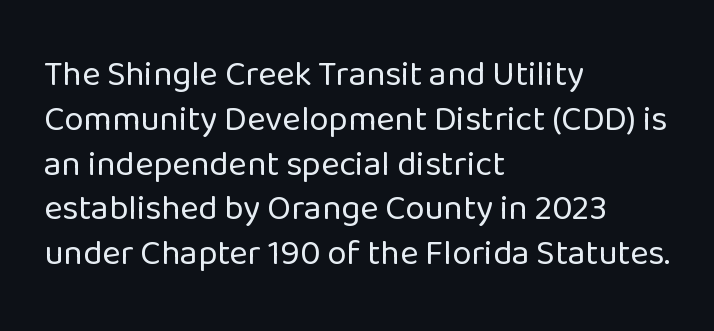
Q: Is the text bold? A: No.
Q: Is the text italic (slanted)? A: No, it is upright.
Q: Is the typeface a serif or a sans-serif typeface? A: Sans-serif.
Q: Is the text underlined? A: No.
Q: How is the paragraph aligned? A: Left-aligned.
Q: Is the spacing between letters normal or unusually wide? A: Normal.
Q: Is the spacing between lines tight, normal or loose? A: Normal.
Q: Width (condensed, normal, or wide)? A: Normal.
Q: Stroke contrast? A: Low.
Q: x-height? A: Medium.
Q: Monospaced? A: No.
